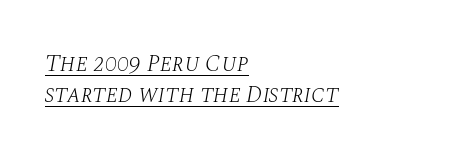
The image shows 24 px text type, italic (leaning right); set left-aligned, normal line spacing (1.29x), normal letter spacing, underlined.
